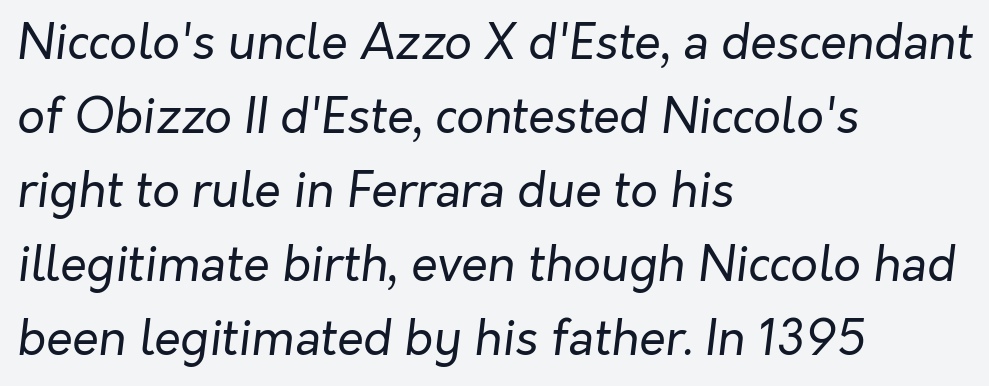
Q: Is the text bold? A: No.
Q: Is the text italic (slanted)? A: Yes, it leans right by about 7 degrees.
Q: Is the text underlined? A: No.
Q: How is the paragraph aligned? A: Left-aligned.
Q: Is the spacing between letters normal or unusually wide? A: Normal.
Q: Is the spacing between lines tight, normal or loose? A: Normal.
Q: Width (condensed, normal, or wide)? A: Normal.
Q: Stroke contrast? A: Low.
Q: x-height? A: Medium.
Q: Monospaced? A: No.
